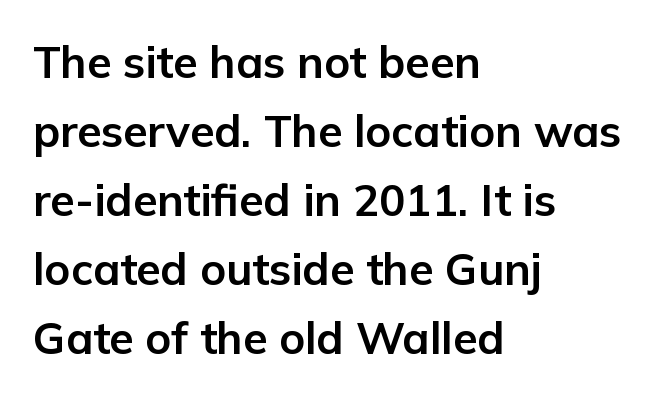
Q: Is the text bold? A: Yes.
Q: Is the text italic (slanted)? A: No, it is upright.
Q: Is the typeface a serif or a sans-serif typeface? A: Sans-serif.
Q: Is the text underlined? A: No.
Q: How is the paragraph aligned? A: Left-aligned.
Q: Is the spacing between letters normal or unusually wide? A: Normal.
Q: Is the spacing between lines tight, normal or loose? A: Normal.
Q: Width (condensed, normal, or wide)? A: Normal.
Q: Stroke contrast? A: Low.
Q: x-height? A: Medium.
Q: Monospaced? A: No.
